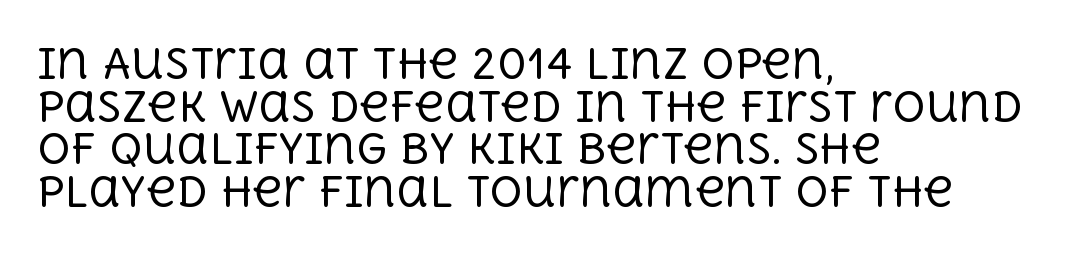
This sample trades vertical openness for compactness between lines. Tracking here is standard; glyphs follow each other at the usual distance. Style check: upright. The typeface has the unassuming heft of standard copy or less. A serif font was chosen for this passage. Every row of glyphs begins at an identical x-position on the left.
